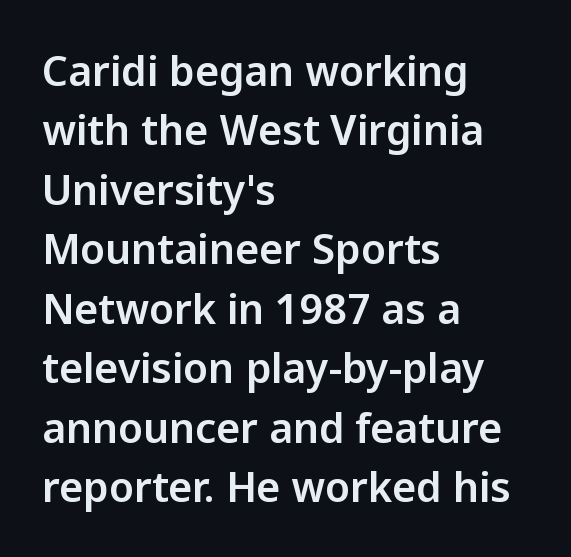
Q: Is the text italic (slanted)? A: No, it is upright.
Q: Is the typeface a serif or a sans-serif typeface? A: Sans-serif.
Q: Is the text underlined? A: No.
Q: How is the paragraph aligned? A: Left-aligned.
Q: Is the spacing between letters normal or unusually wide? A: Normal.
Q: Is the spacing between lines tight, normal or loose? A: Normal.
Q: Width (condensed, normal, or wide)? A: Normal.
Q: Stroke contrast? A: Low.
Q: x-height? A: Medium.
Q: Monospaced? A: No.
